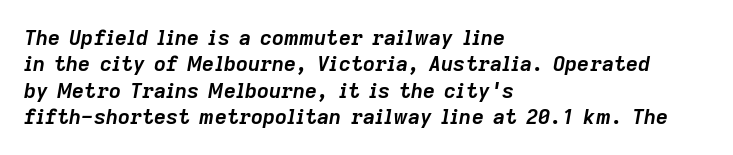
The rendering uses a bold face; every stroke is thick and dark. The line-height multiplier appears to be the usual default. Reading down the block, your eye returns to a fixed left position each line. The baseline area is clear.
